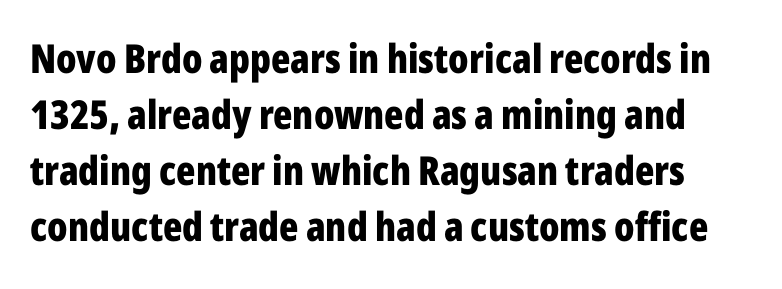
{"serif": "no", "italic": "no", "bold": "yes", "weight": "bold", "width": "condensed", "stroke_contrast": "low", "x_height": "medium", "monospaced": "no", "underline": "no", "line_spacing": "normal", "line_spacing_ratio": 1.4, "letter_spacing": "normal", "letter_spacing_em": 0.0, "glyph_px": 40}
